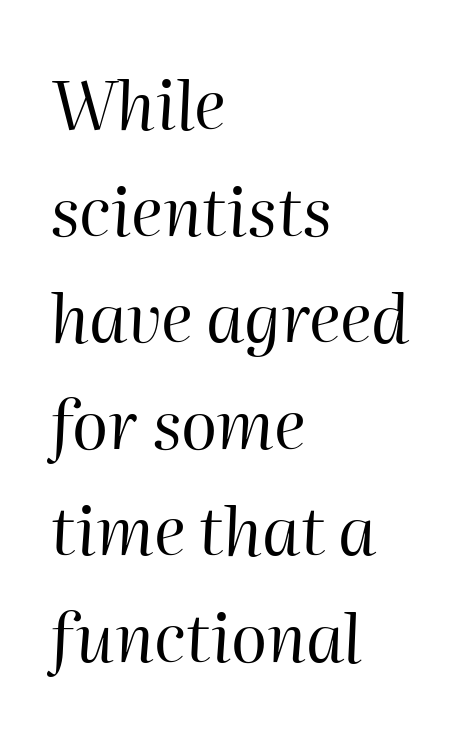
The image shows 67 px regular-weight type, italic (leaning right); set left-aligned, normal line spacing (1.59x), normal letter spacing, not underlined; high stroke contrast and a medium x-height.
